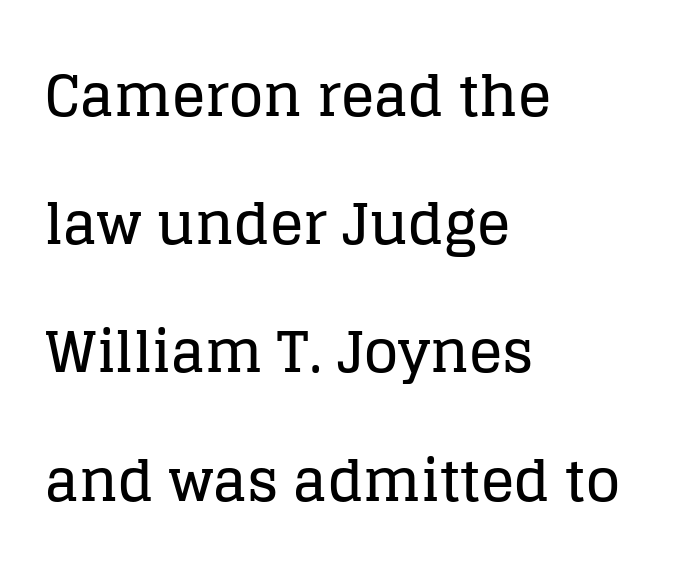
The image shows 56 px serif type, upright; set left-aligned, loose line spacing (2.29x), normal letter spacing, not underlined; low stroke contrast and a large x-height.
